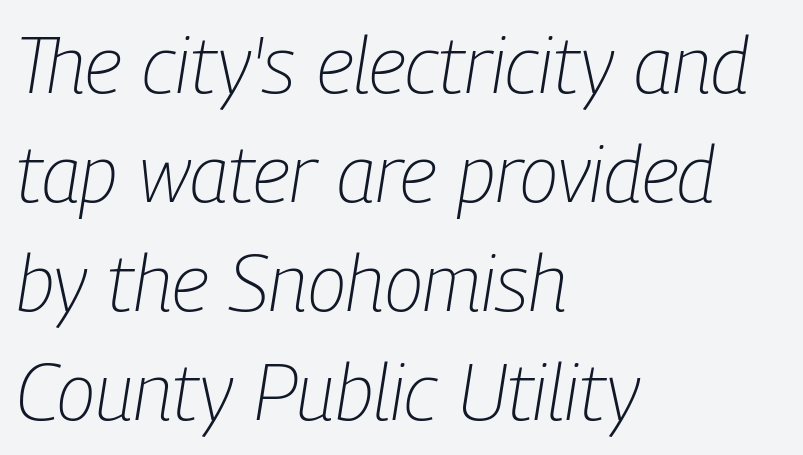
The image shows 79 px light, condensed type, italic (leaning right); set left-aligned, normal line spacing (1.38x), normal letter spacing, not underlined; low stroke contrast and a medium x-height.
